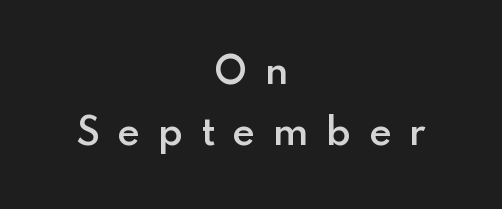
The image shows 35 px semibold sans-serif type, upright; set centered, line spacing 1.75x, unusually wide letter spacing (+0.5 em), not underlined; low stroke contrast and a small x-height.
